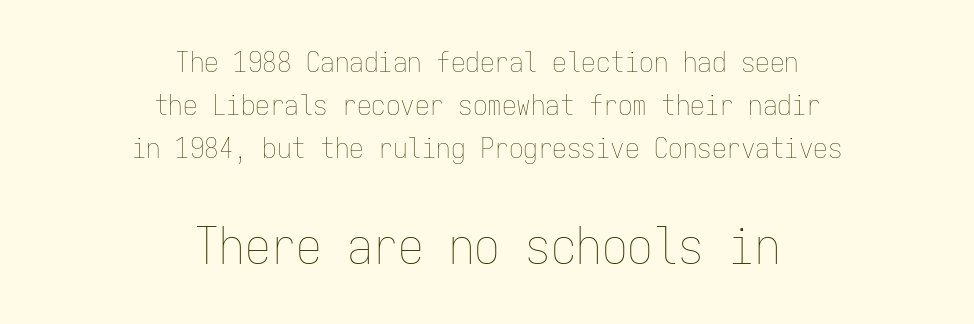
{"italic": "no", "bold": "no", "weight": "thin", "width": "condensed", "stroke_contrast": "low", "x_height": "medium", "monospaced": "yes", "underline": "no", "align": "center", "line_spacing": "normal", "line_spacing_ratio": 1.49, "letter_spacing": "normal", "letter_spacing_em": 0.0, "larger_block": "second", "size_ratio": 1.76, "glyph_px": 51}
